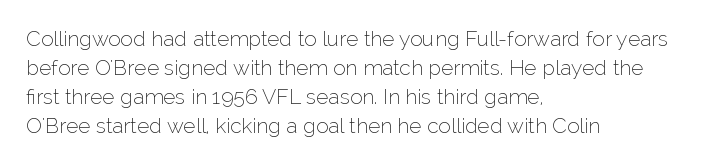
Q: Is the text bold? A: No.
Q: Is the text italic (slanted)? A: No, it is upright.
Q: Is the text underlined? A: No.
Q: How is the paragraph aligned? A: Left-aligned.
Q: Is the spacing between letters normal or unusually wide? A: Normal.
Q: Is the spacing between lines tight, normal or loose? A: Normal.
